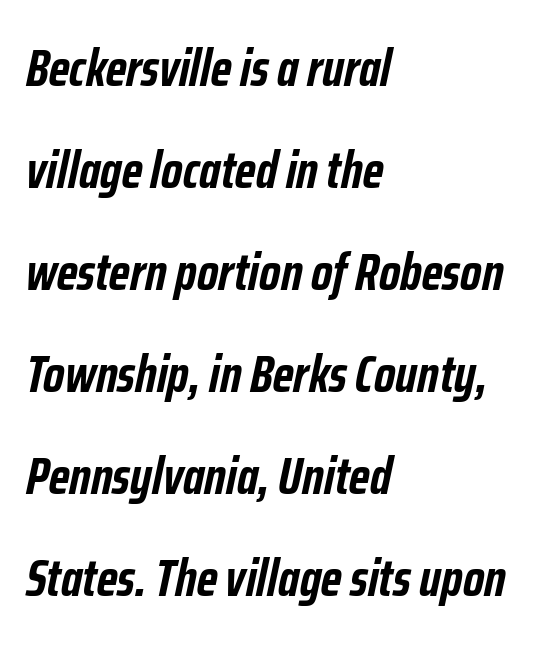
Descenders are the only things crossing below the line. Look at the stroke-to-counter ratio: heavy, a bold. Typeset ragged right — the left edge is the straight one. Each word holds together tightly as a unit, with standard inter-letter gaps. Regarding leading, the lines here are spaced well apart. Characters are canted at an angle relative to the baseline's perpendicular.
